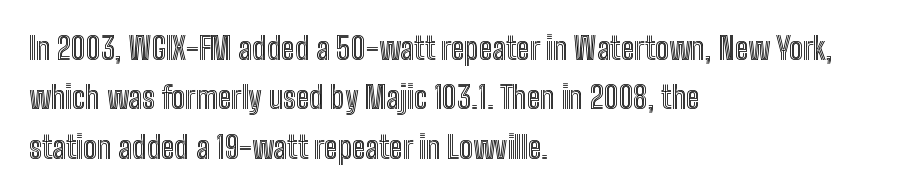
Q: Is the text italic (slanted)? A: No, it is upright.
Q: Is the text underlined? A: No.
Q: How is the paragraph aligned? A: Left-aligned.
Q: Is the spacing between letters normal or unusually wide? A: Normal.
Q: Is the spacing between lines tight, normal or loose? A: Normal.
Q: Width (condensed, normal, or wide)? A: Condensed.
Q: x-height? A: Medium.
Q: Monospaced? A: No.
